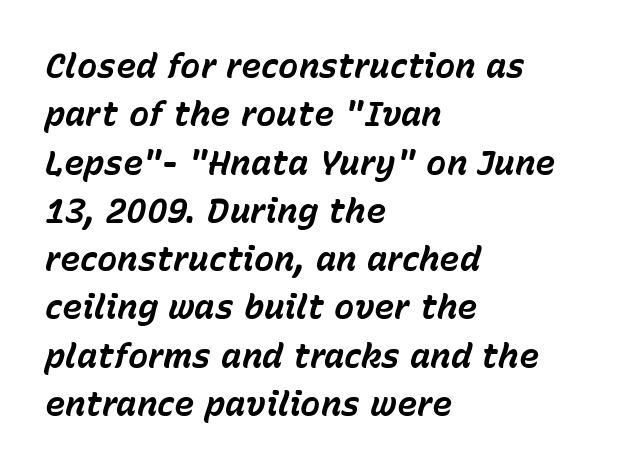
The rendering applies a slant to the glyphs. Is the block centered? No — it sits flush against the left margin. The line-height multiplier appears to be the usual default. The letters are bold, with thick, heavy strokes.
